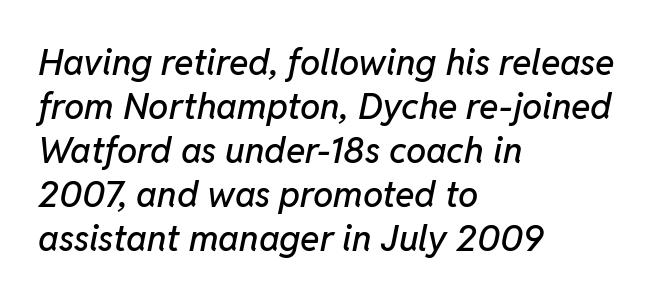
Q: Is the text italic (slanted)? A: Yes, it leans right by about 11 degrees.
Q: Is the text underlined? A: No.
Q: How is the paragraph aligned? A: Left-aligned.
Q: Is the spacing between letters normal or unusually wide? A: Normal.
Q: Width (condensed, normal, or wide)? A: Normal.
Q: Stroke contrast? A: Low.
Q: x-height? A: Medium.
Q: Monospaced? A: No.
